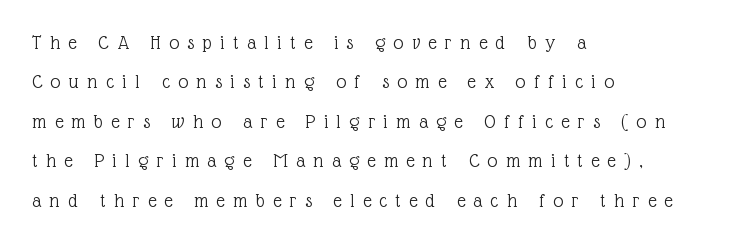
{"italic": "no", "bold": "no", "underline": "no", "align": "left", "line_spacing": "loose", "line_spacing_ratio": 1.97, "letter_spacing": "wide", "letter_spacing_em": 0.43, "glyph_px": 20}
